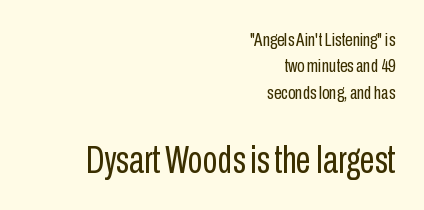
Q: Is the text bold? A: No.
Q: Is the text italic (slanted)? A: No, it is upright.
Q: Is the typeface a serif or a sans-serif typeface? A: Sans-serif.
Q: Is the text underlined? A: No.
Q: How is the paragraph aligned? A: Right-aligned.
Q: Is the spacing between letters normal or unusually wide? A: Normal.
Q: Is the spacing between lines tight, normal or loose? A: Normal.
Q: Which block of text is set in a larger size, the first (top) or the second (bottom)? A: The second (bottom) one.
Q: Width (condensed, normal, or wide)? A: Condensed.
Q: Stroke contrast? A: Low.
Q: x-height? A: Medium.
Q: Monospaced? A: No.
